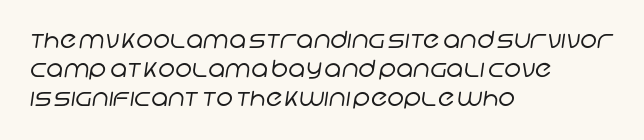
Q: Is the text bold? A: No.
Q: Is the text underlined? A: No.
Q: How is the paragraph aligned? A: Left-aligned.
Q: Is the spacing between letters normal or unusually wide? A: Normal.
Q: Is the spacing between lines tight, normal or loose? A: Normal.
